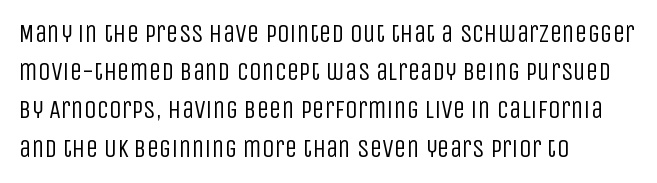
Q: Is the text bold? A: No.
Q: Is the text italic (slanted)? A: No, it is upright.
Q: Is the text underlined? A: No.
Q: How is the paragraph aligned? A: Left-aligned.
Q: Is the spacing between letters normal or unusually wide? A: Normal.
Q: Is the spacing between lines tight, normal or loose? A: Normal.
